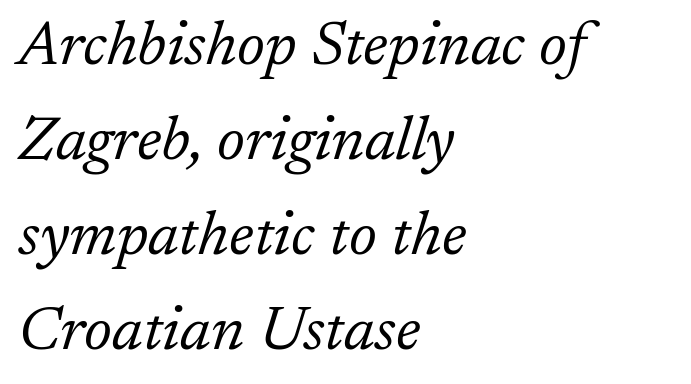
Q: Is the text bold? A: No.
Q: Is the text italic (slanted)? A: Yes, it leans right by about 17 degrees.
Q: Is the typeface a serif or a sans-serif typeface? A: Serif.
Q: Is the text underlined? A: No.
Q: How is the paragraph aligned? A: Left-aligned.
Q: Is the spacing between letters normal or unusually wide? A: Normal.
Q: Is the spacing between lines tight, normal or loose? A: Normal.
Q: Width (condensed, normal, or wide)? A: Normal.
Q: Stroke contrast? A: Low.
Q: x-height? A: Medium.
Q: Monospaced? A: No.
